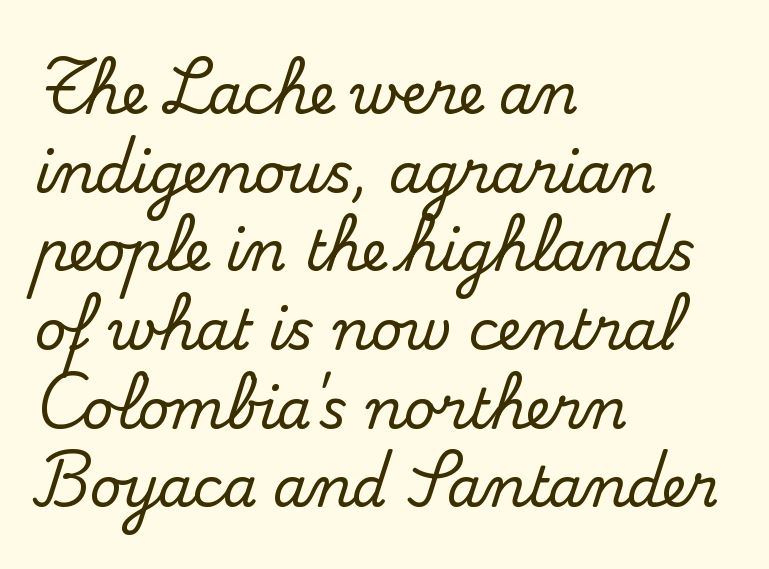
{"width": "normal", "stroke_contrast": "medium", "x_height": "small", "monospaced": "no", "underline": "no", "align": "left", "line_spacing": "normal", "line_spacing_ratio": 1.43, "letter_spacing": "normal", "letter_spacing_em": 0.0, "glyph_px": 55}
